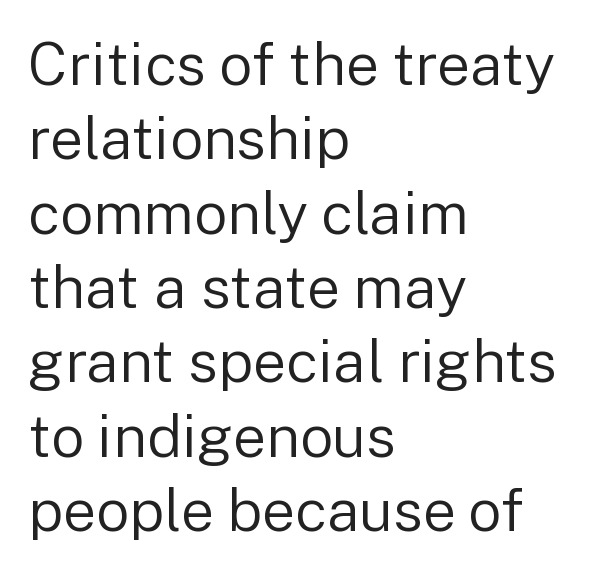
Nope, no serifs anywhere on these letters. Horizontal bands of white between lines are of average thickness. Is this a heavy cut? Hardly; it is regular or lighter. These lines keep a tight, regular rhythm from letter to letter. Do the characters align in a grid? No, the font is proportional. Notice how the passage keeps a crisp vertical edge on the left only.
